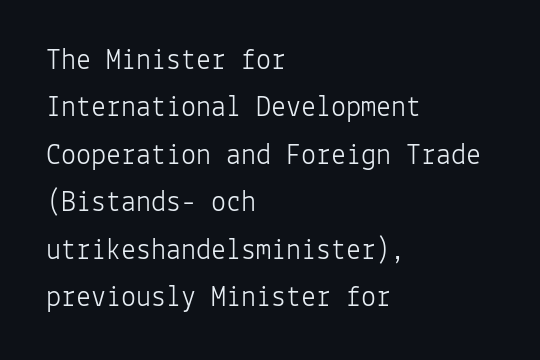
The image shows 30 px light sans-serif type, upright, monospaced; set left-aligned, normal line spacing (1.58x), normal letter spacing, not underlined; low stroke contrast and a medium x-height.
